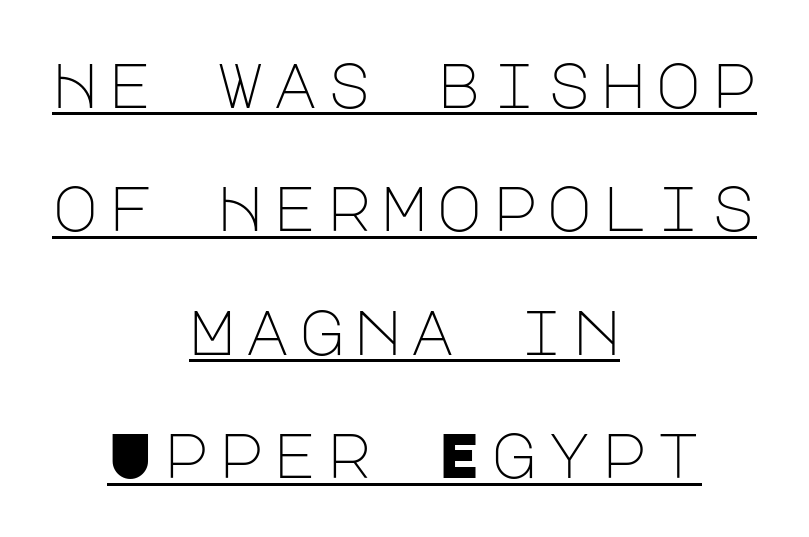
The image shows 63 px light sans-serif type, upright; set centered, loose line spacing (1.96x), underlined; low stroke contrast and a large x-height.
